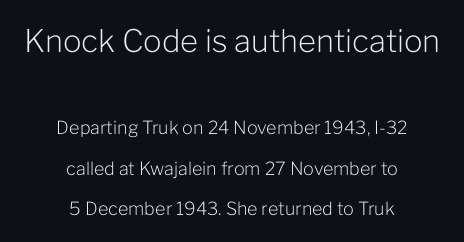
The image shows 31 px light sans-serif type, upright; set centered, loose line spacing (2.24x), normal letter spacing, not underlined; the first (top) block is 1.72x larger; low stroke contrast and a medium x-height.
